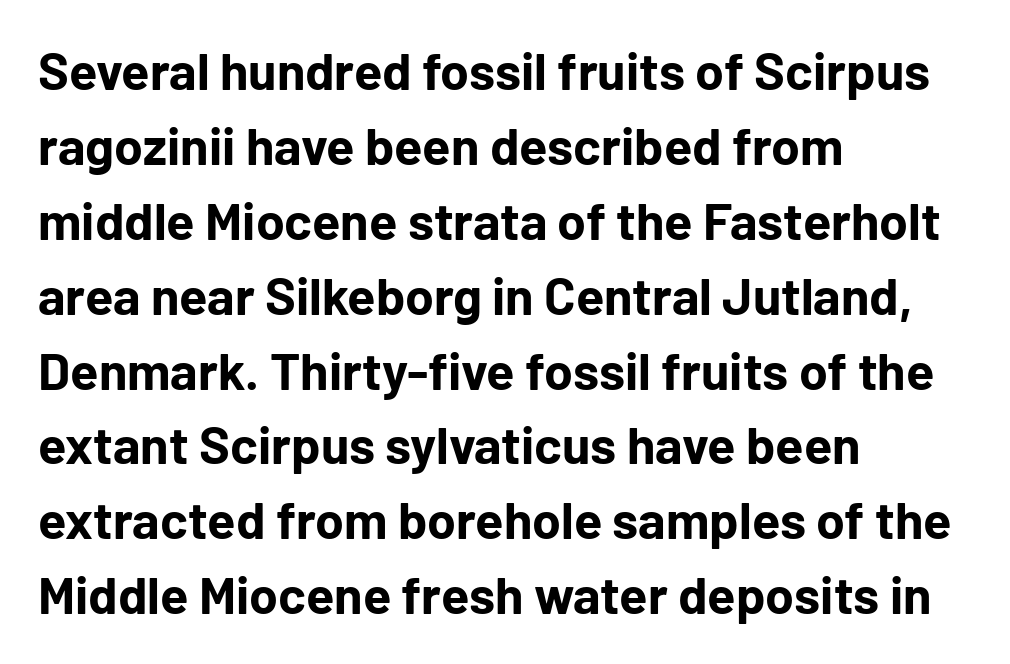
{"serif": "no", "italic": "no", "bold": "yes", "weight": "bold", "width": "normal", "stroke_contrast": "low", "x_height": "medium", "monospaced": "no", "underline": "no", "align": "left", "line_spacing": "normal", "line_spacing_ratio": 1.44, "letter_spacing": "normal", "letter_spacing_em": 0.0, "glyph_px": 52}
